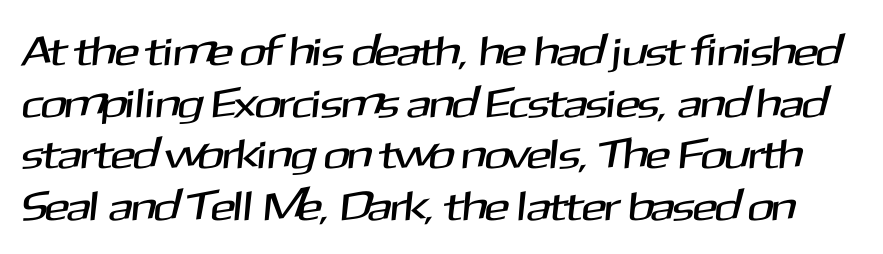
Is there much room between lines? A standard amount, neither cramped nor airy. The glyphs in this specimen are sans serif. You could not count columns in this text — the font is proportionally spaced. Characters follow at the spacing the type designer built in. Each row of text sits above clean, open space.
